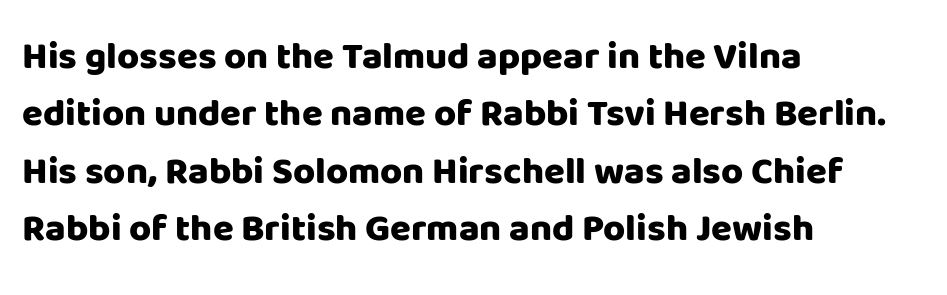
{"serif": "no", "italic": "no", "bold": "yes", "weight": "heavy", "width": "normal", "stroke_contrast": "low", "x_height": "large", "monospaced": "no", "underline": "no", "align": "left", "line_spacing": "normal", "line_spacing_ratio": 1.51, "letter_spacing": "normal", "letter_spacing_em": 0.0, "glyph_px": 38}
